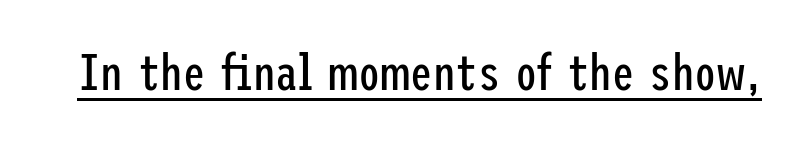
Q: Is the text bold? A: No.
Q: Is the text italic (slanted)? A: No, it is upright.
Q: Is the typeface a serif or a sans-serif typeface? A: Sans-serif.
Q: Is the text underlined? A: Yes.
Q: Is the spacing between letters normal or unusually wide? A: Normal.
Q: Width (condensed, normal, or wide)? A: Condensed.
Q: Stroke contrast? A: Low.
Q: x-height? A: Medium.
